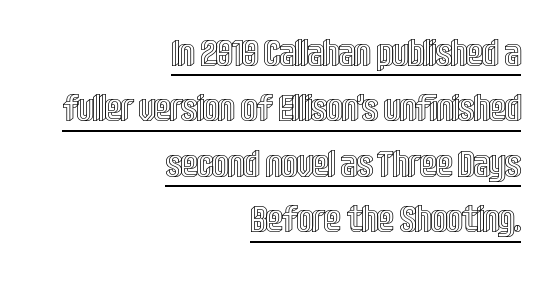
Q: Is the text italic (slanted)? A: No, it is upright.
Q: Is the text underlined? A: Yes.
Q: How is the paragraph aligned? A: Right-aligned.
Q: Is the spacing between letters normal or unusually wide? A: Normal.
Q: Is the spacing between lines tight, normal or loose? A: Normal.
Q: Width (condensed, normal, or wide)? A: Condensed.
Q: x-height? A: Large.
Q: Monospaced? A: No.
